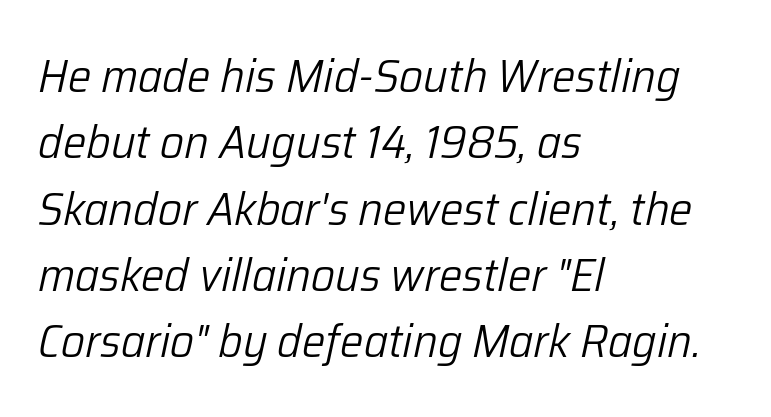
All the whitespace from short lines collects on the right. A quiet, ordinary-to-light weight characterises the typeface. The rendering keeps characters at their native spacing. Vertical spacing — default. Posture: slanted.
